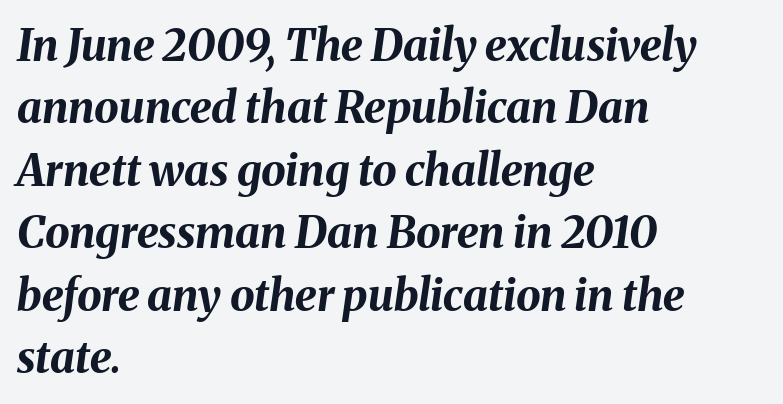
Here the designer chose a conventional face with non-uniform glyph widths. Students, note that the glyphs here touch the page at normal intervals. Is the type slanted? Yes — the strokes lean at a clear angle. The leading is moderate, giving the passage an even texture. The strokes are fattened all the way to bold. Teacher's note: observe the even left margin — that is flush-left alignment.
